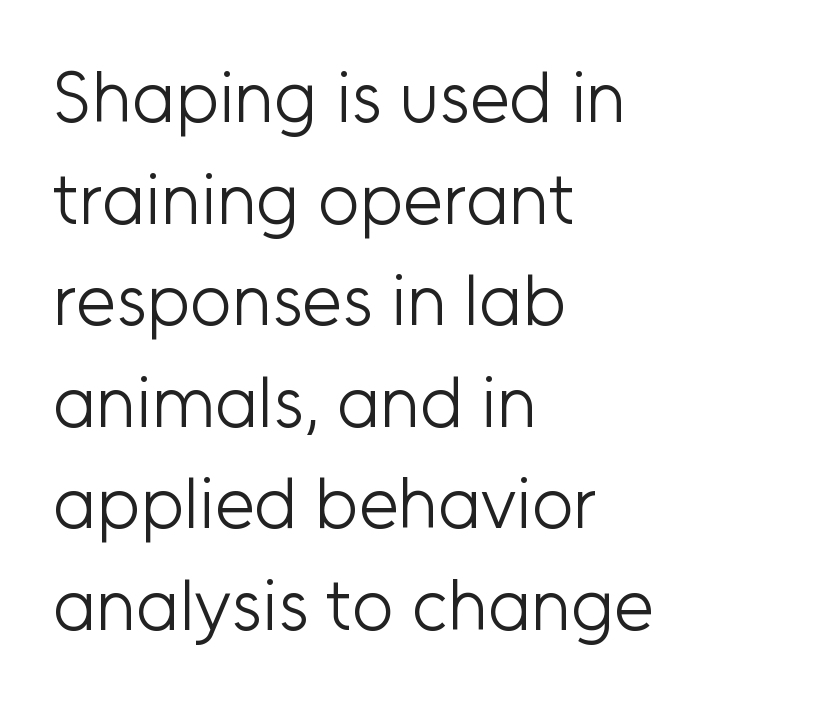
Q: Is the text bold? A: No.
Q: Is the text italic (slanted)? A: No, it is upright.
Q: Is the typeface a serif or a sans-serif typeface? A: Sans-serif.
Q: Is the text underlined? A: No.
Q: How is the paragraph aligned? A: Left-aligned.
Q: Is the spacing between letters normal or unusually wide? A: Normal.
Q: Is the spacing between lines tight, normal or loose? A: Normal.
Q: Width (condensed, normal, or wide)? A: Normal.
Q: Stroke contrast? A: Low.
Q: x-height? A: Medium.
Q: Monospaced? A: No.
